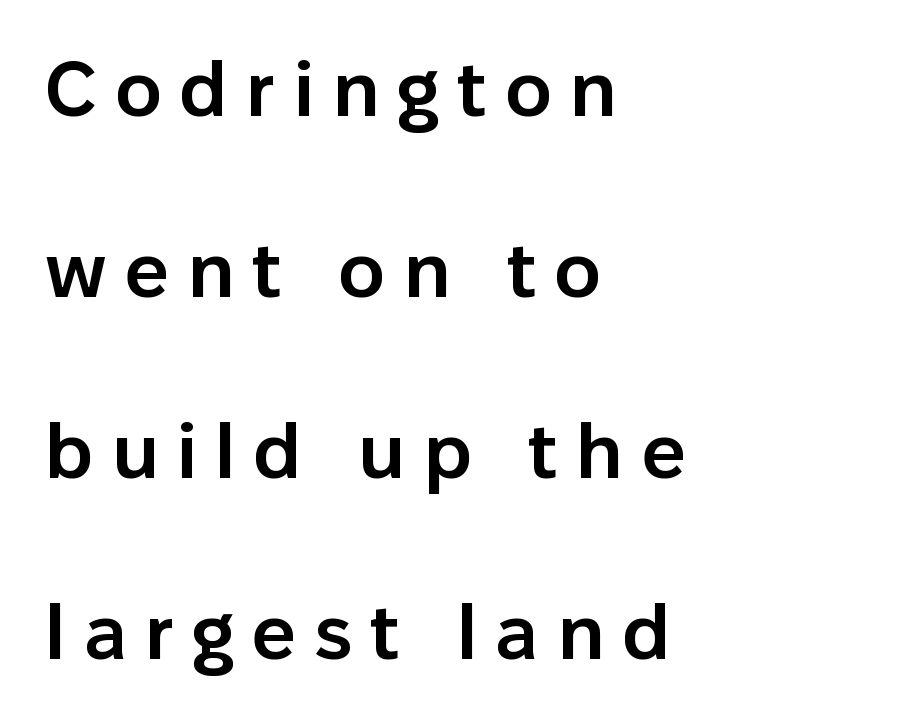
Q: Is the text bold? A: Semi-bold.
Q: Is the text italic (slanted)? A: No, it is upright.
Q: Is the typeface a serif or a sans-serif typeface? A: Sans-serif.
Q: Is the text underlined? A: No.
Q: How is the paragraph aligned? A: Left-aligned.
Q: Is the spacing between letters normal or unusually wide? A: Unusually wide.
Q: Is the spacing between lines tight, normal or loose? A: Loose.
Q: Width (condensed, normal, or wide)? A: Normal.
Q: Stroke contrast? A: Low.
Q: x-height? A: Medium.
Q: Monospaced? A: No.
